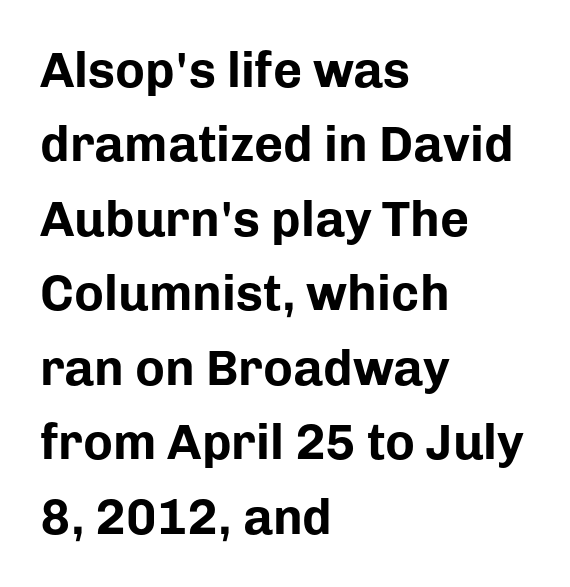
Q: Is the text bold? A: Yes.
Q: Is the text italic (slanted)? A: No, it is upright.
Q: Is the typeface a serif or a sans-serif typeface? A: Sans-serif.
Q: Is the text underlined? A: No.
Q: How is the paragraph aligned? A: Left-aligned.
Q: Is the spacing between letters normal or unusually wide? A: Normal.
Q: Is the spacing between lines tight, normal or loose? A: Normal.
Q: Width (condensed, normal, or wide)? A: Normal.
Q: Stroke contrast? A: Low.
Q: x-height? A: Medium.
Q: Monospaced? A: No.
